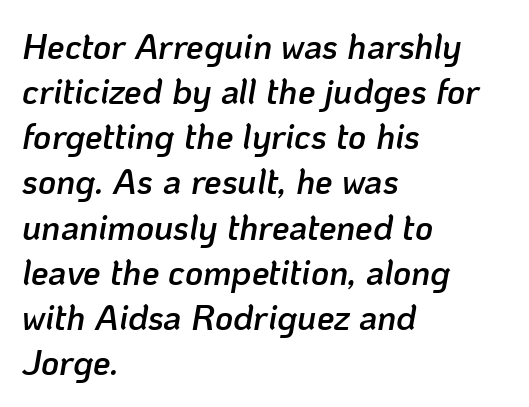
If you measured baseline to baseline, you'd find a middling distance. Strokes here are thickened, but only to semibold level. Bare-footed words on every line. Quick note: italic. Line beginnings align vertically; line endings do not. Each word holds together tightly as a unit, with standard inter-letter gaps.
